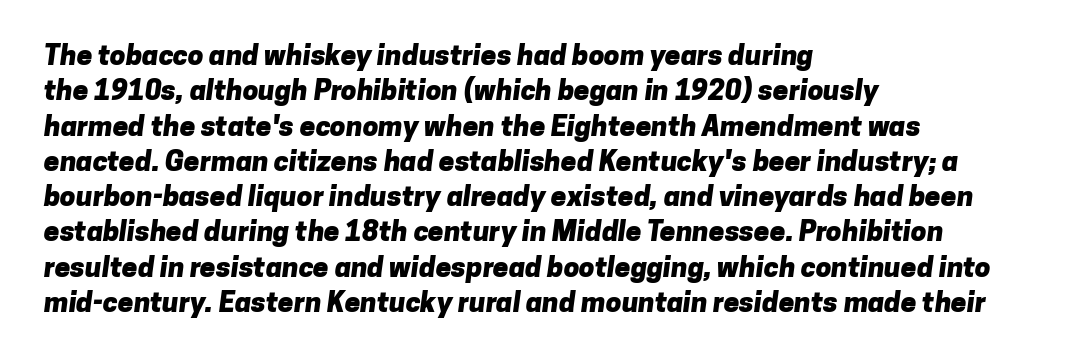
{"serif": "no", "bold": "yes", "weight": "heavy", "width": "normal", "stroke_contrast": "low", "x_height": "medium", "monospaced": "no", "underline": "no", "align": "left", "line_spacing": "normal", "line_spacing_ratio": 1.26, "letter_spacing": "normal", "letter_spacing_em": 0.0, "glyph_px": 28}
